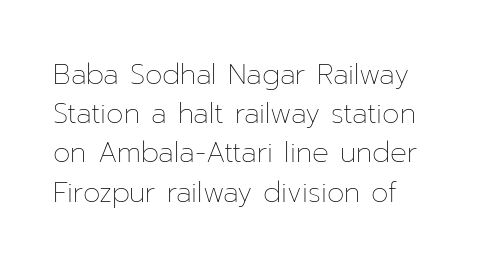
Q: Is the text bold? A: No.
Q: Is the text italic (slanted)? A: No, it is upright.
Q: Is the text underlined? A: No.
Q: How is the paragraph aligned? A: Left-aligned.
Q: Is the spacing between letters normal or unusually wide? A: Normal.
Q: Is the spacing between lines tight, normal or loose? A: Normal.
Q: Width (condensed, normal, or wide)? A: Normal.
Q: Stroke contrast? A: Low.
Q: x-height? A: Medium.
Q: Monospaced? A: No.
